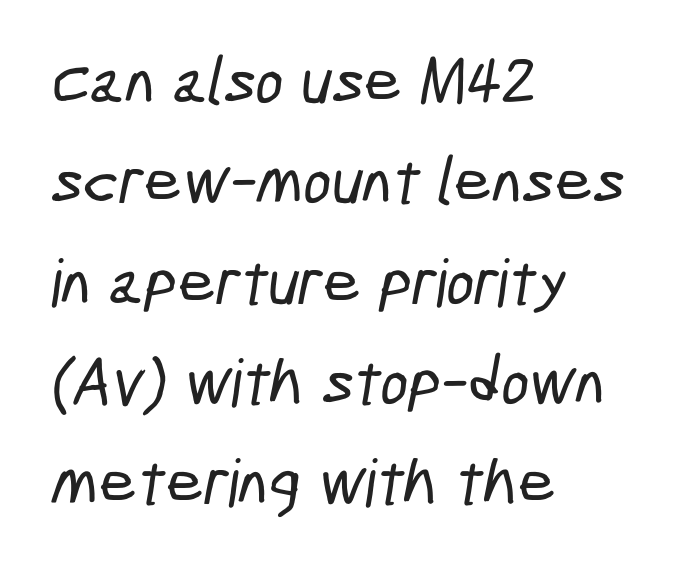
The image shows 66 px condensed sans-serif type; set left-aligned, normal line spacing (1.52x), normal letter spacing, not underlined; low stroke contrast and a medium x-height.
